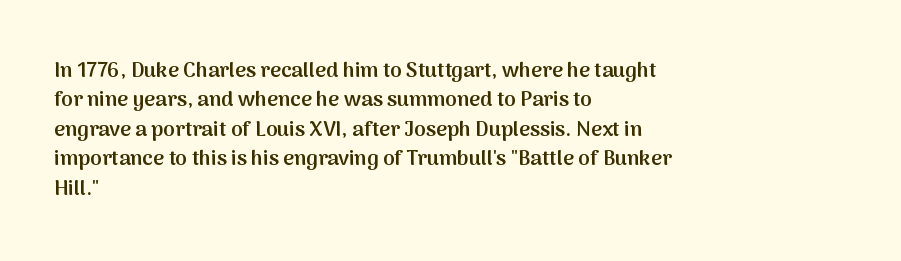
The space between consecutive lines is moderate. Its strokes are somewhat broadened, the hallmark of semibold type. Tracking value appears to be zero — textbook default spacing. These lines are set flush left with a ragged right edge. Underlining? Definitely not there. If you drew a line through each stem, it would be perfectly vertical.
